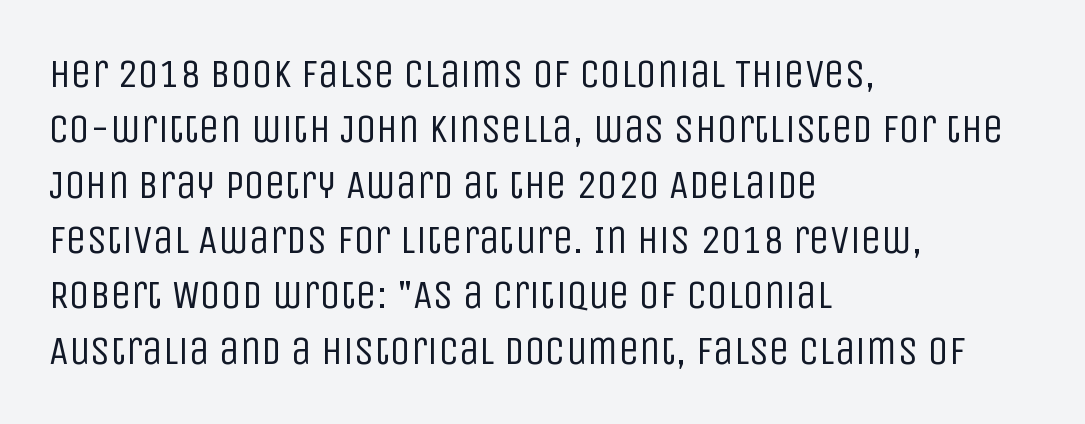
Q: Is the text bold? A: No.
Q: Is the text italic (slanted)? A: No, it is upright.
Q: Is the typeface a serif or a sans-serif typeface? A: Sans-serif.
Q: Is the text underlined? A: No.
Q: How is the paragraph aligned? A: Left-aligned.
Q: Is the spacing between letters normal or unusually wide? A: Normal.
Q: Is the spacing between lines tight, normal or loose? A: Normal.
Q: Width (condensed, normal, or wide)? A: Condensed.
Q: Stroke contrast? A: Low.
Q: x-height? A: Large.
Q: Monospaced? A: No.
